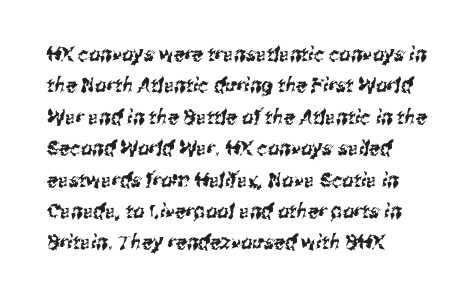
This sample keeps an unexceptional amount of space between lines. The type is set solid horizontally, with unmodified tracking. A clean baseline with only descenders dipping below it. All the whitespace from short lines collects on the right.
